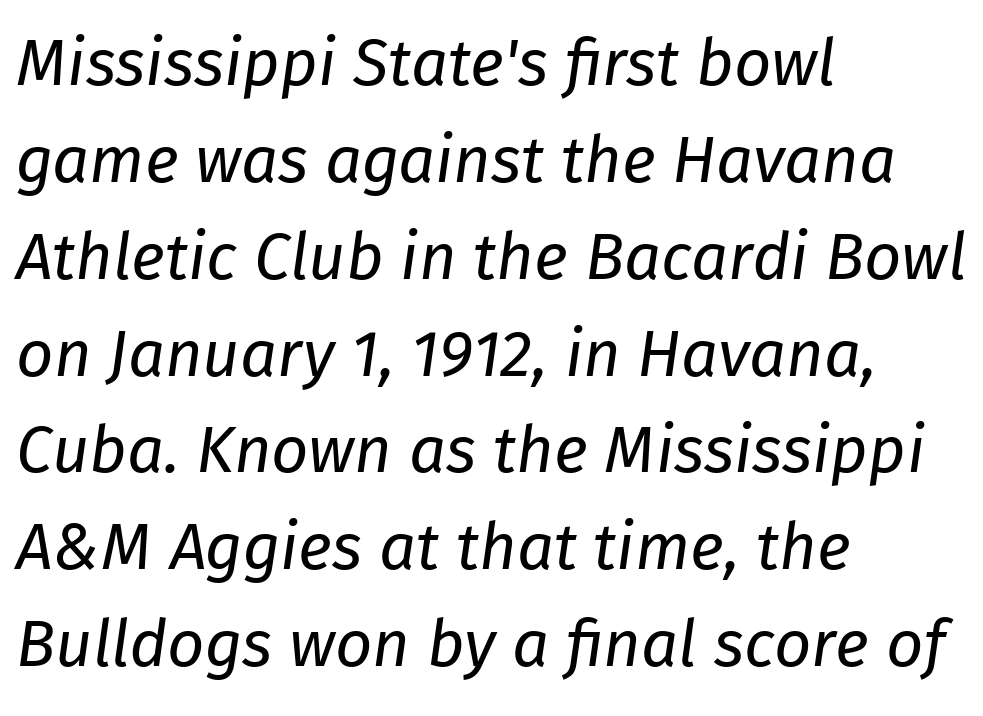
The cut favours lightness, reaching ordinary text weight at its darkest. A typesetter would call this zero additional tracking. Caption: multi-line text, flush left, ragged right. A normal amount of white space separates one row of letters from the next.
